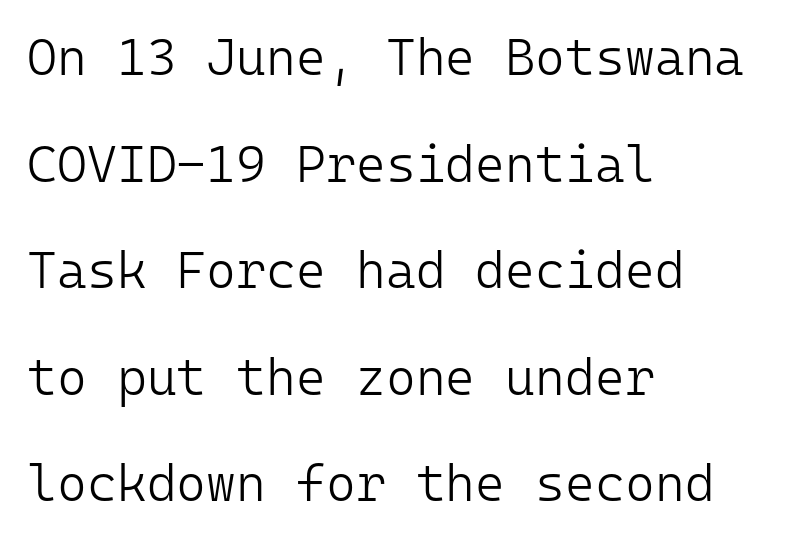
Q: Is the text bold? A: No.
Q: Is the text italic (slanted)? A: No, it is upright.
Q: Is the typeface a serif or a sans-serif typeface? A: Sans-serif.
Q: Is the text underlined? A: No.
Q: How is the paragraph aligned? A: Left-aligned.
Q: Is the spacing between letters normal or unusually wide? A: Normal.
Q: Is the spacing between lines tight, normal or loose? A: Loose.
Q: Width (condensed, normal, or wide)? A: Normal.
Q: Stroke contrast? A: Low.
Q: x-height? A: Medium.
Q: Monospaced? A: Yes.
